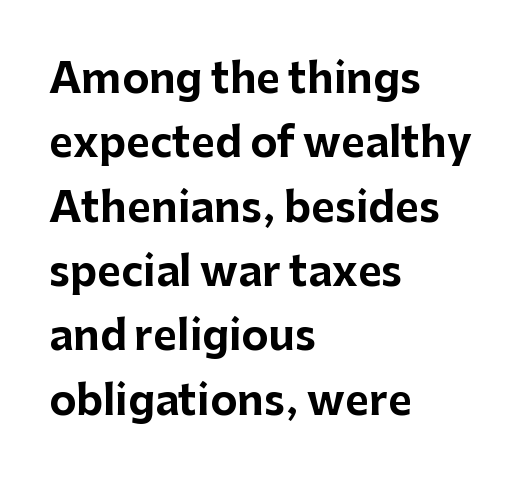
The image shows 41 px bold sans-serif type, upright; set left-aligned, normal line spacing (1.57x), normal letter spacing, not underlined; low stroke contrast and a medium x-height.
